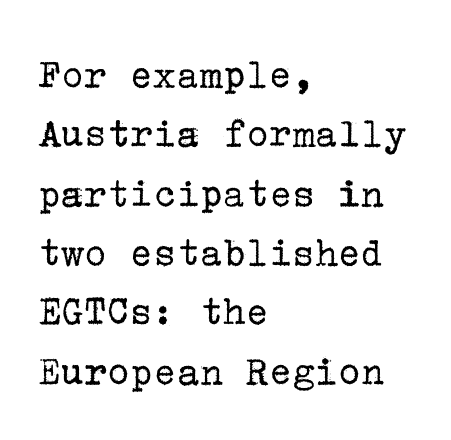
{"serif": "yes", "italic": "no", "bold": "no", "weight": "regular", "width": "normal", "stroke_contrast": "low", "x_height": "medium", "underline": "no", "align": "left", "line_spacing": "normal", "line_spacing_ratio": 1.38, "letter_spacing": "normal", "letter_spacing_em": 0.0, "glyph_px": 43}
